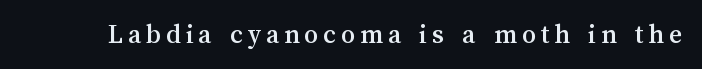
Q: Is the text italic (slanted)? A: No, it is upright.
Q: Is the text underlined? A: No.
Q: Width (condensed, normal, or wide)? A: Normal.
Q: Stroke contrast? A: Medium.
Q: x-height? A: Medium.
Q: Monospaced? A: No.
